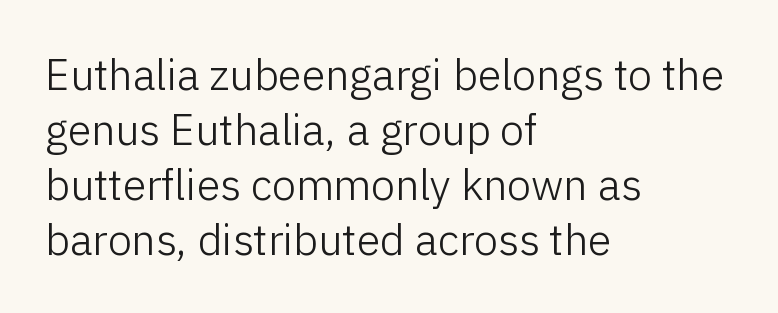
The image shows 43 px light sans-serif type, upright; set left-aligned, normal line spacing (1.28x), normal letter spacing, not underlined; low stroke contrast and a medium x-height.
